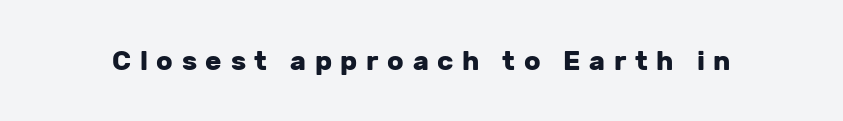
Q: Is the text bold? A: Yes.
Q: Is the text italic (slanted)? A: No, it is upright.
Q: Is the text underlined? A: No.
Q: Is the spacing between letters normal or unusually wide? A: Unusually wide.
